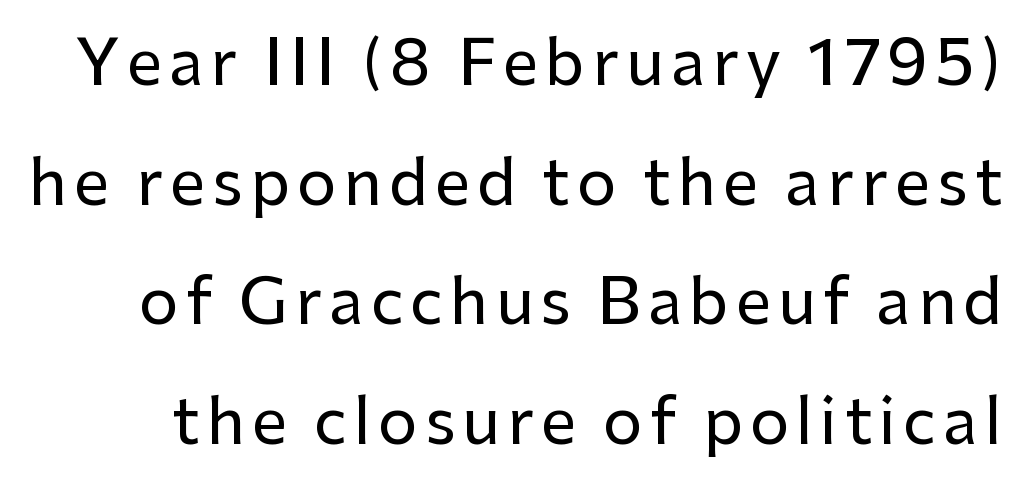
{"serif": "no", "italic": "no", "width": "normal", "stroke_contrast": "low", "x_height": "medium", "monospaced": "no", "underline": "no", "line_spacing": "loose", "line_spacing_ratio": 1.9, "glyph_px": 63}
